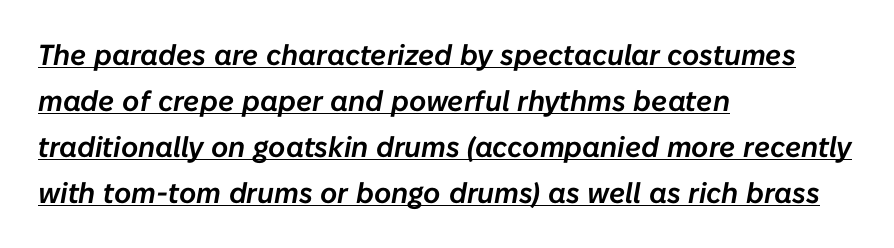
The image shows 29 px text type, italic (leaning right); set left-aligned, normal line spacing (1.59x), normal letter spacing, underlined; low stroke contrast and a medium x-height.
